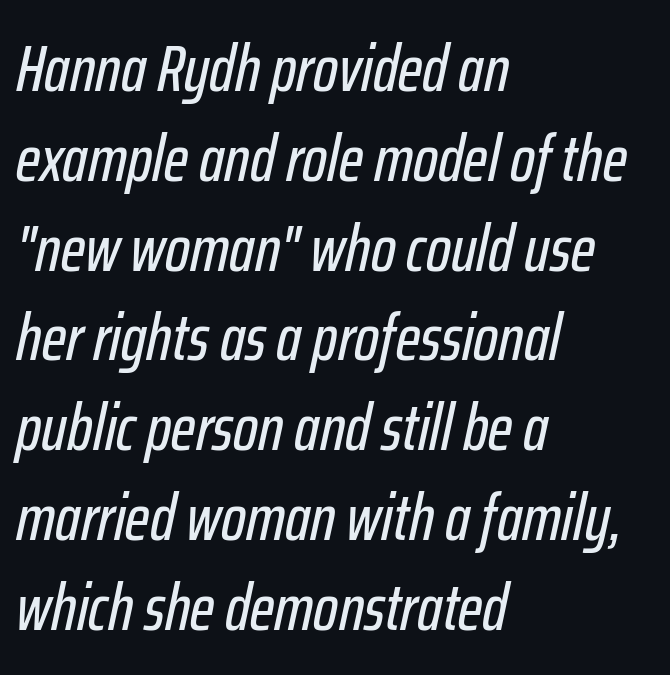
The image shows 66 px condensed type, italic (leaning right); set left-aligned, normal line spacing (1.36x), normal letter spacing, not underlined; low stroke contrast and a medium x-height.
